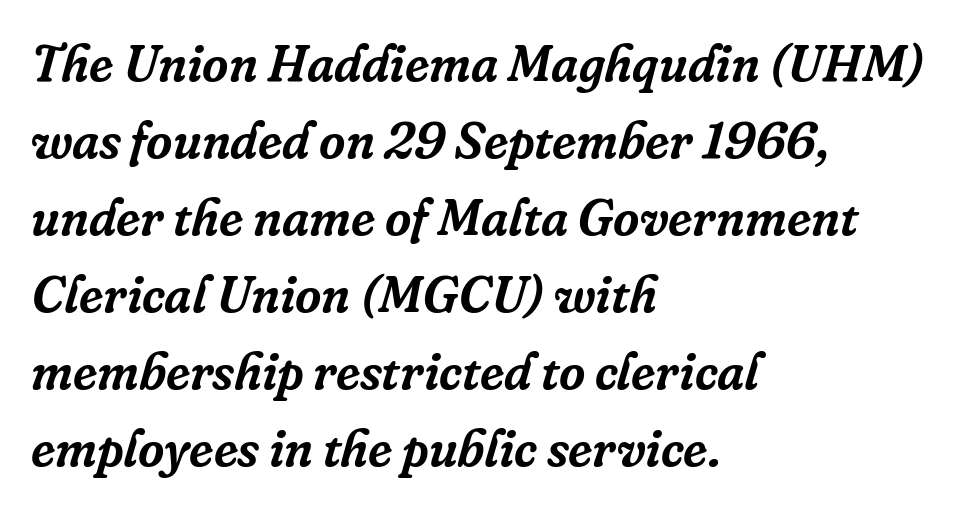
{"serif": "yes", "italic": "yes", "lean": "right", "slant_degrees": 16, "width": "normal", "stroke_contrast": "low", "x_height": "medium", "monospaced": "no", "underline": "no", "align": "left", "line_spacing": "normal", "line_spacing_ratio": 1.51, "letter_spacing": "normal", "letter_spacing_em": 0.0, "glyph_px": 51}
